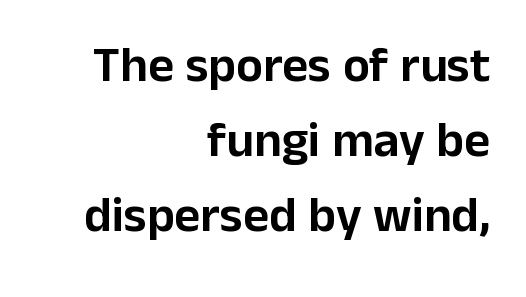
{"serif": "no", "italic": "no", "width": "normal", "stroke_contrast": "low", "x_height": "medium", "monospaced": "no", "underline": "no", "align": "right", "line_spacing": "normal", "line_spacing_ratio": 1.5, "letter_spacing": "normal", "letter_spacing_em": 0.0, "glyph_px": 50}
